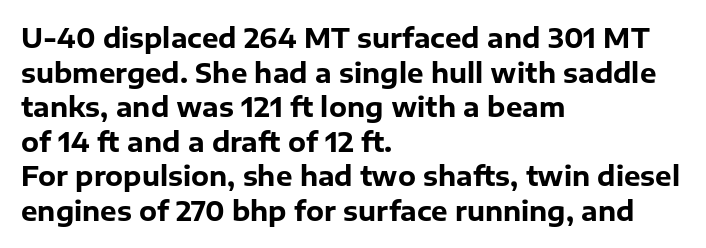
Do the letters lean? They stand straight. Standard letterfit; no display-style spreading of the glyphs. The strip under each line holds only bare page. The rendering anchors every line to the left-hand side. The glyphs have the mass of a bold cut. Quick note: interline space is typical.
